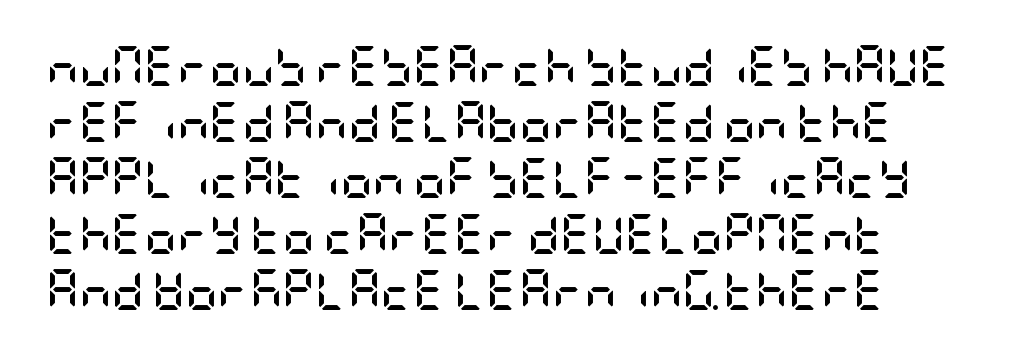
The letters are bold, with thick, heavy strokes. The lettering holds an erect, upright posture throughout. This block has exactly the height ordinary leading produces. Look at the tracking — it's just the regular setting, nothing added.
